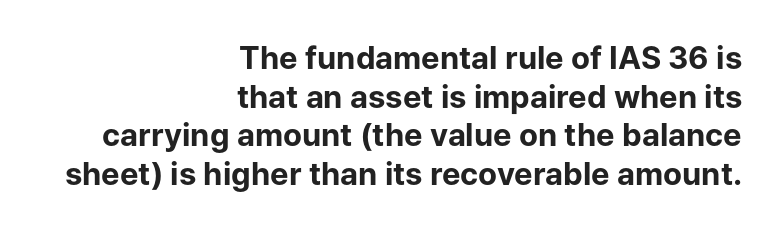
Nothing sits at the stroke ends, so this counts as sans-serif. A typesetter would call this proportional, since set widths differ per character. Underline: absent. These lines were composed using upright roman letters. Leading matches the norm, producing a regular column. Each word holds together tightly as a unit, with standard inter-letter gaps.
